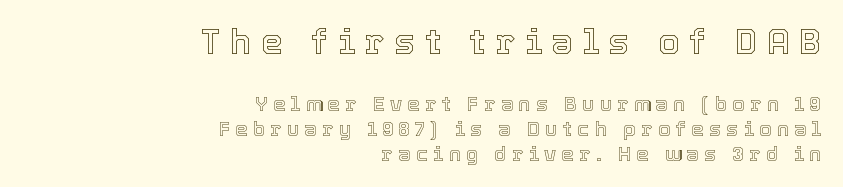
The image shows 35 px text type, upright; set right-aligned, line spacing 1.24x, unusually wide letter spacing (+0.27 em), not underlined; the first (top) block is 1.75x larger; a medium x-height.
